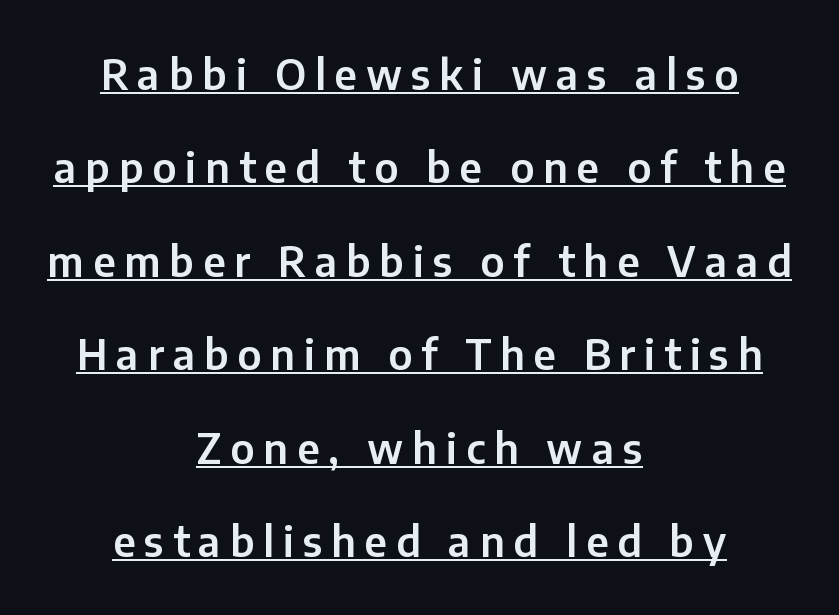
The image shows 41 px sans-serif type, upright; set centered, loose line spacing (2.28x), unusually wide letter spacing (+0.22 em), underlined; low stroke contrast and a medium x-height.
